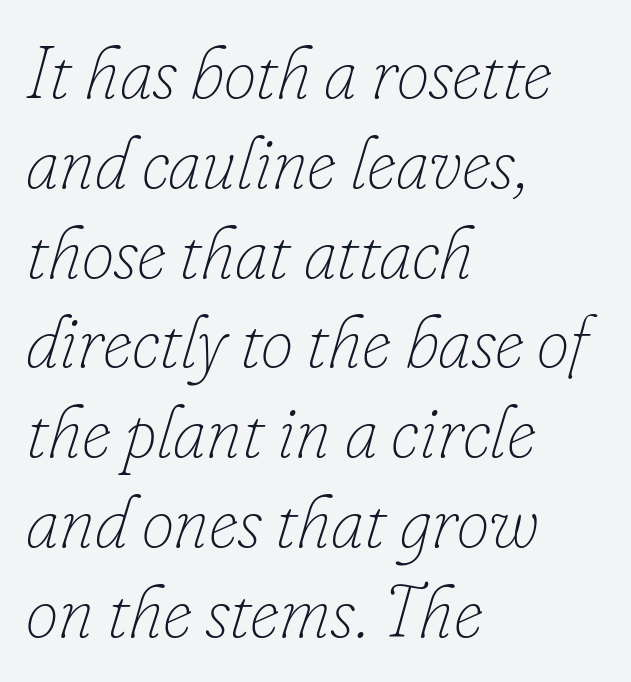
The image shows 73 px thin type, italic (leaning right); set left-aligned, line spacing 1.23x, normal letter spacing, not underlined; low stroke contrast and a small x-height.
